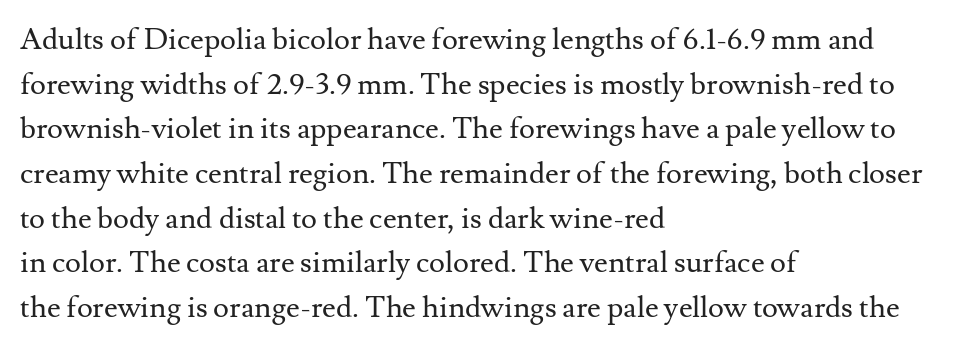
Q: Is the text bold? A: No.
Q: Is the text italic (slanted)? A: No, it is upright.
Q: Is the typeface a serif or a sans-serif typeface? A: Serif.
Q: Is the text underlined? A: No.
Q: How is the paragraph aligned? A: Left-aligned.
Q: Is the spacing between letters normal or unusually wide? A: Normal.
Q: Is the spacing between lines tight, normal or loose? A: Normal.
Q: Width (condensed, normal, or wide)? A: Normal.
Q: Stroke contrast? A: Medium.
Q: x-height? A: Small.
Q: Monospaced? A: No.
